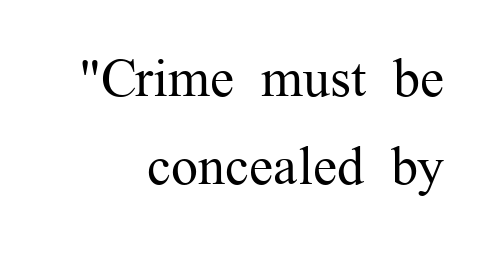
Line spacing here is normal. A bare baseline throughout the passage. The specimen reads as upright at a glance. Letterform terminals end in serifs throughout the passage. Is this a fixed-width face? No — the glyphs have proportional, varying widths. Notice how the passage keeps a crisp vertical edge on the right only.
